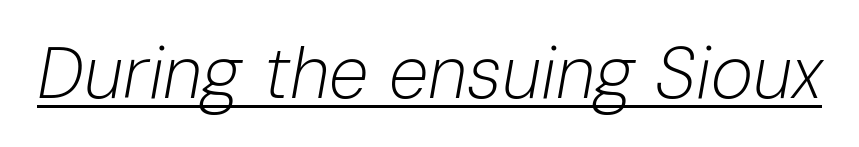
Underline: present. Think of a printed novel: that variable character pitch is what you see here. Honestly, the letter spacing is just normal — you wouldn't notice it. Does the lettering tilt? It does — this is italic.
